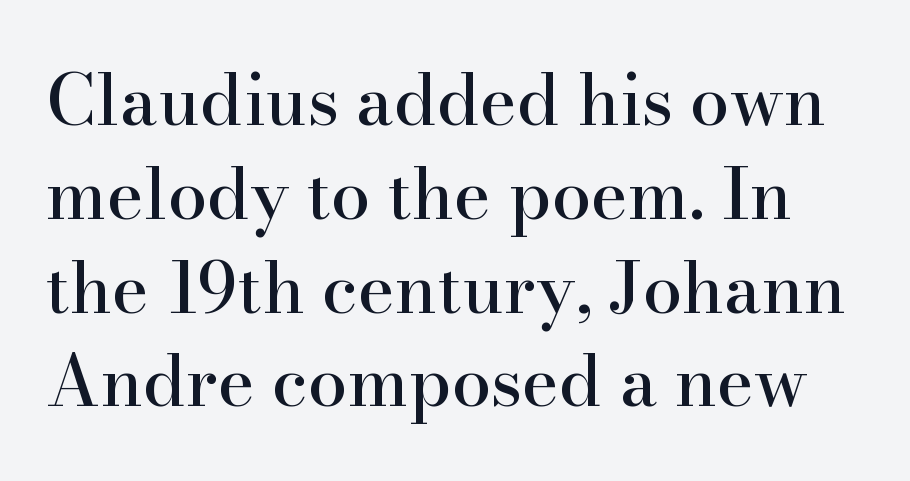
The face used here is seriffed, in the tradition of book romans. Honestly, the row spacing looks completely unremarkable. Type without underlining. The face used here is rendered with its standard letterfit. Proportional: the letters do not fall into vertical columns. Italic: no, the glyphs are upright roman.
